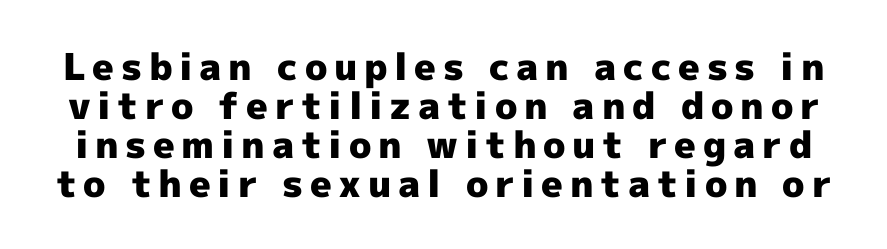
The image shows 37 px heavy sans-serif type, upright; set tight line spacing (1.05x), not underlined; a medium x-height.
